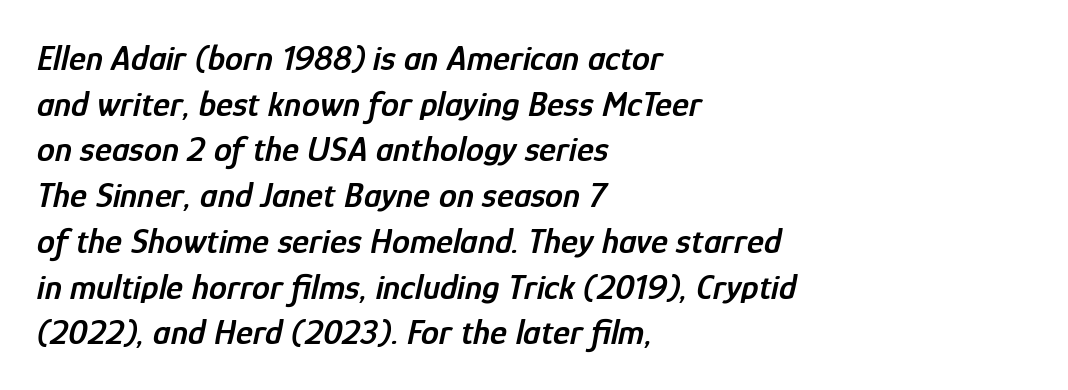
The paragraph shown leans on its left margin. A fair bit of extra ink — the face is semibold, not bold. You could not count columns in this text — the font is proportionally spaced. Quick note: interline space is typical.
